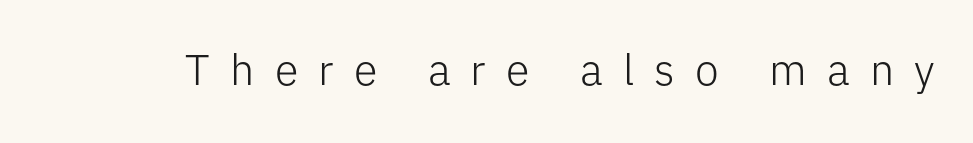
{"serif": "no", "italic": "no", "bold": "no", "weight": "light", "width": "normal", "stroke_contrast": "low", "x_height": "medium", "monospaced": "no", "underline": "no", "letter_spacing": "wide", "letter_spacing_em": 0.47, "glyph_px": 43}
